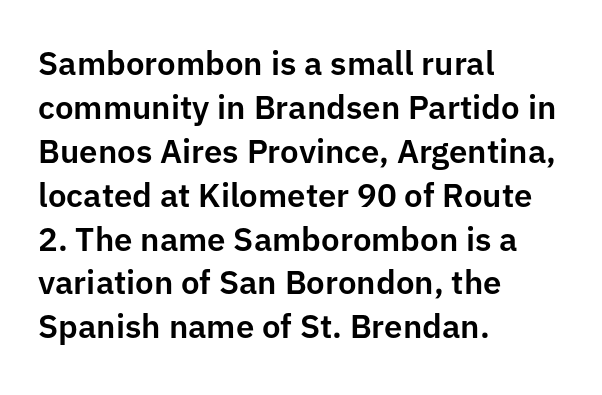
Nope, no serifs anywhere on these letters. Do the letters lean? They stand straight. The rendering anchors every line to the left-hand side. The baseline area is clear.
